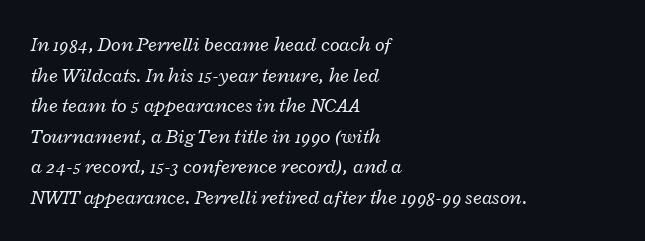
Q: Is the text bold? A: No.
Q: Is the text italic (slanted)? A: Yes, it leans right by about 12 degrees.
Q: Is the text underlined? A: No.
Q: How is the paragraph aligned? A: Left-aligned.
Q: Is the spacing between letters normal or unusually wide? A: Normal.
Q: Is the spacing between lines tight, normal or loose? A: Normal.
